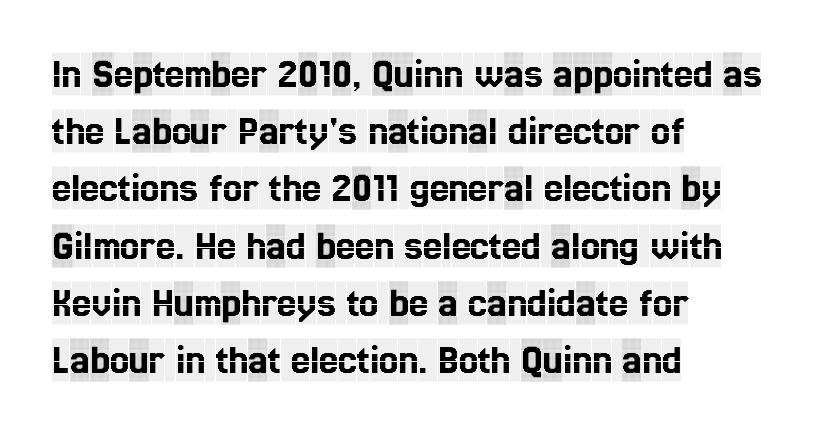
Regarding serifs, this sample has them. The paragraph shown leans on its left margin. Looks like regular typesetting: each glyph gets only the width it needs. The specimen omits any rule beneath the text block's lines.
